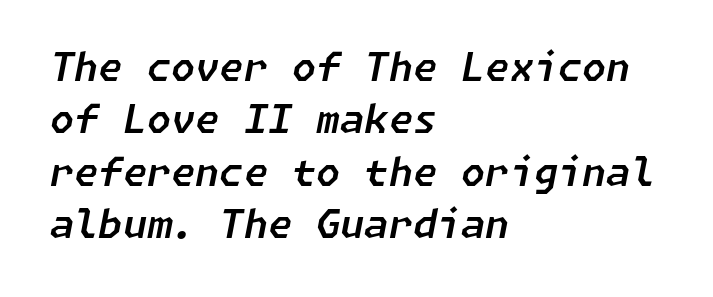
{"italic": "yes", "lean": "right", "slant_degrees": 11, "width": "normal", "stroke_contrast": "low", "x_height": "medium", "underline": "no", "align": "left", "line_spacing": "normal", "line_spacing_ratio": 1.34, "letter_spacing": "normal", "letter_spacing_em": 0.0, "glyph_px": 39}
